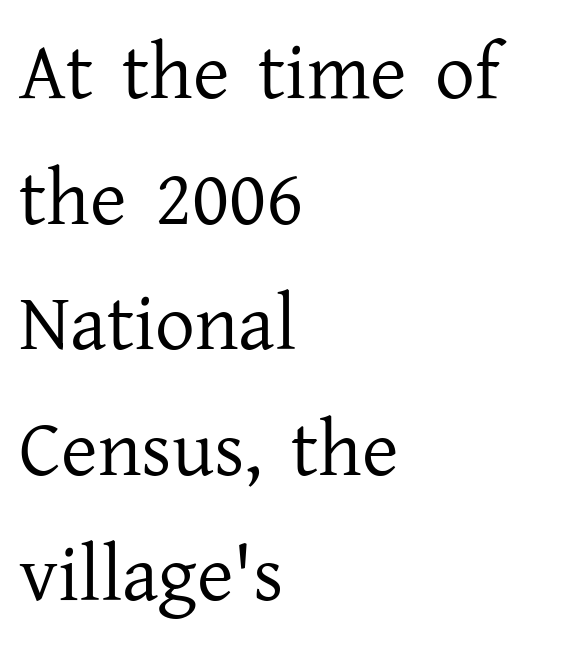
Quick note: underline off. There is no visible air inserted between adjacent glyphs. One glance says typical: line gaps are just what's usual. The letters stand upright; this is a roman face.
